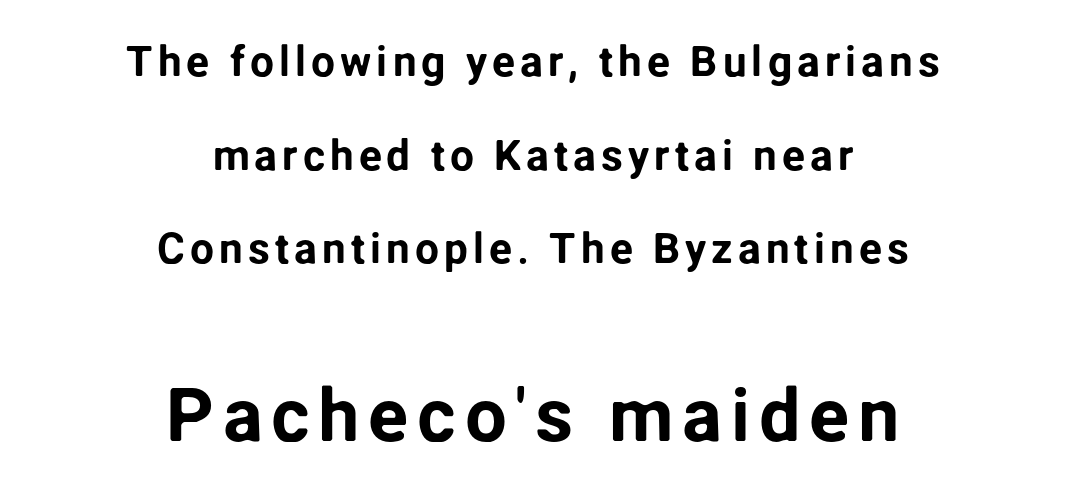
Q: Is the text italic (slanted)? A: No, it is upright.
Q: Is the typeface a serif or a sans-serif typeface? A: Sans-serif.
Q: Is the text underlined? A: No.
Q: How is the paragraph aligned? A: Centered.
Q: Is the spacing between lines tight, normal or loose? A: Loose.
Q: Which block of text is set in a larger size, the first (top) or the second (bottom)? A: The second (bottom) one.
Q: Width (condensed, normal, or wide)? A: Normal.
Q: Stroke contrast? A: Low.
Q: x-height? A: Medium.
Q: Monospaced? A: No.
